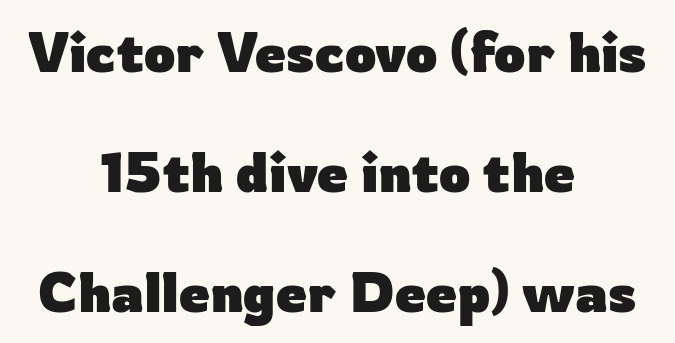
{"serif": "no", "italic": "no", "bold": "yes", "weight": "heavy", "width": "normal", "stroke_contrast": "low", "x_height": "medium", "monospaced": "no", "underline": "no", "align": "center", "line_spacing": "loose", "line_spacing_ratio": 2.18, "letter_spacing": "normal", "letter_spacing_em": 0.0, "glyph_px": 55}
